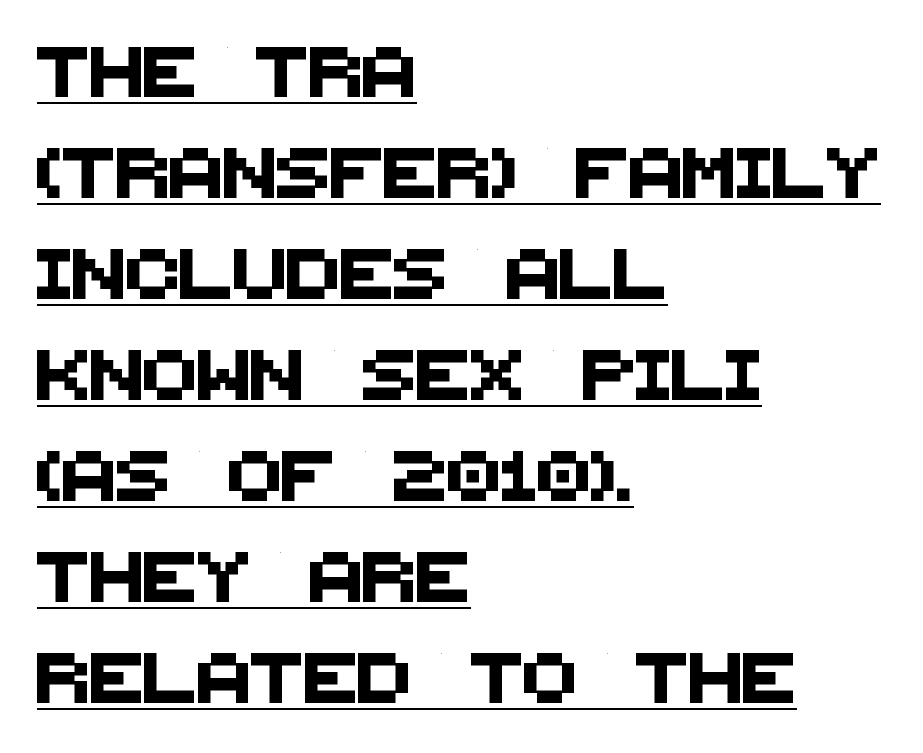
What decoration does the sample have? An underline. The face used here is a sans, in the tradition of grotesques and geometrics. A great deal of white space separates one row of letters from the next. Line beginnings align vertically; line endings do not. Students, note that the glyphs here touch the page at normal intervals. The face used here is proportionally spaced, like ordinary book or web type.
